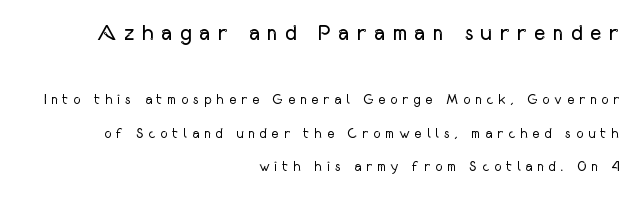
The image shows 22 px text type, upright; set right-aligned, loose line spacing (2.39x), unusually wide letter spacing (+0.33 em), not underlined; the first (top) block is 1.57x larger.
